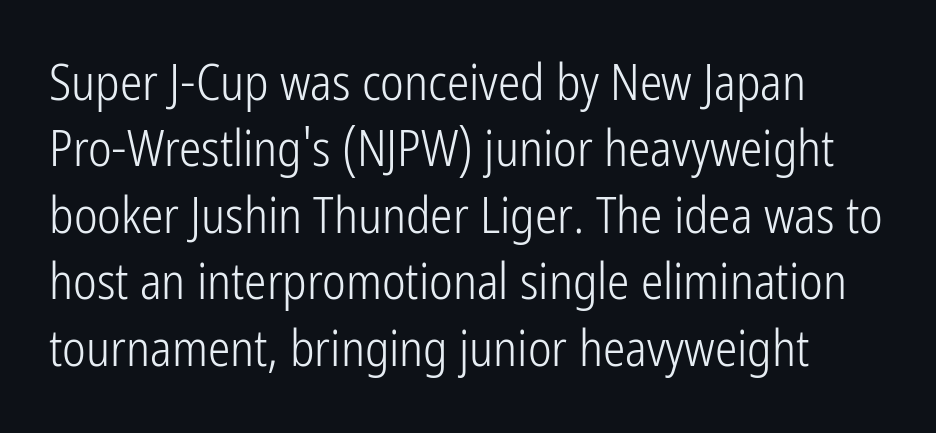
Q: Is the text bold? A: No.
Q: Is the text italic (slanted)? A: No, it is upright.
Q: Is the typeface a serif or a sans-serif typeface? A: Sans-serif.
Q: Is the text underlined? A: No.
Q: Is the spacing between letters normal or unusually wide? A: Normal.
Q: Is the spacing between lines tight, normal or loose? A: Normal.
Q: Width (condensed, normal, or wide)? A: Condensed.
Q: Stroke contrast? A: Low.
Q: x-height? A: Medium.
Q: Monospaced? A: No.
